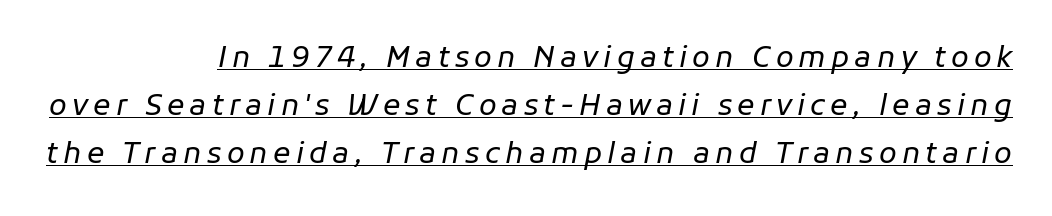
Q: Is the text bold? A: No.
Q: Is the text italic (slanted)? A: Yes, it leans right by about 11 degrees.
Q: Is the text underlined? A: Yes.
Q: How is the paragraph aligned? A: Right-aligned.
Q: Is the spacing between lines tight, normal or loose? A: Normal.
Q: Width (condensed, normal, or wide)? A: Normal.
Q: Stroke contrast? A: Low.
Q: x-height? A: Medium.
Q: Monospaced? A: No.
